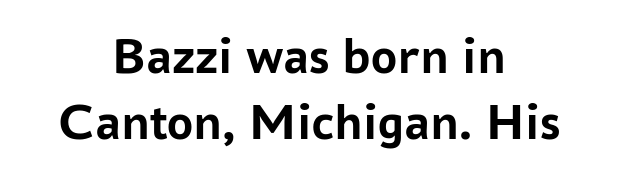
Q: Is the text bold? A: Yes.
Q: Is the text italic (slanted)? A: No, it is upright.
Q: Is the typeface a serif or a sans-serif typeface? A: Sans-serif.
Q: Is the text underlined? A: No.
Q: How is the paragraph aligned? A: Centered.
Q: Is the spacing between letters normal or unusually wide? A: Normal.
Q: Is the spacing between lines tight, normal or loose? A: Normal.
Q: Width (condensed, normal, or wide)? A: Normal.
Q: Stroke contrast? A: Low.
Q: x-height? A: Medium.
Q: Monospaced? A: No.
